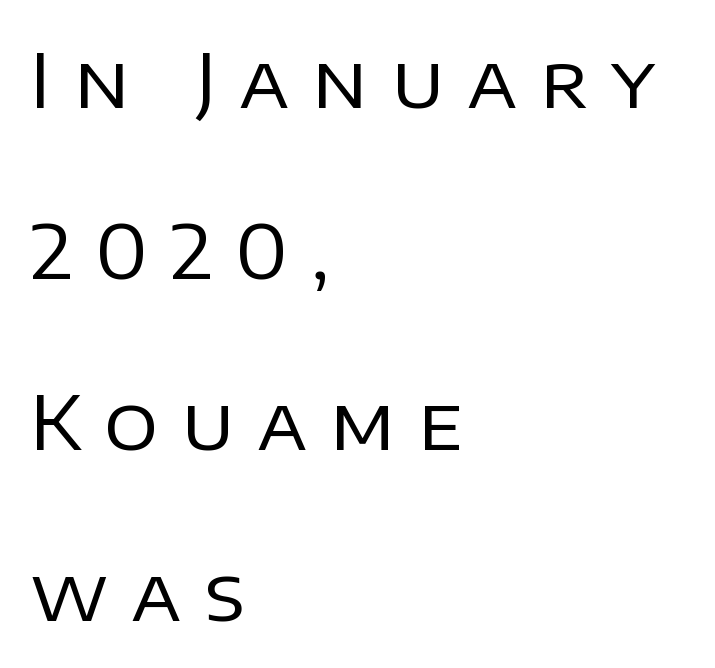
Here the designer chose a conventional face with non-uniform glyph widths. The weight would be labelled regular, book, light, or lighter still. Decoration check: the copy has no underline. Letterform terminals end flat and unadorned throughout the passage.
